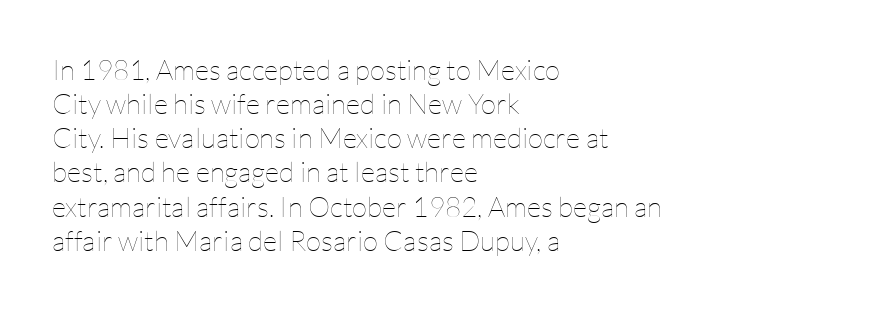
These lines are set flush left with a ragged right edge. Ordinary non-slanted type is in use. Varying glyph widths throughout — classic text-font behaviour. You could call the tracking neutral — neither tight nor loose. Unbolded letterforms with no extra heft. Honestly, there is no underline to notice here at all.
